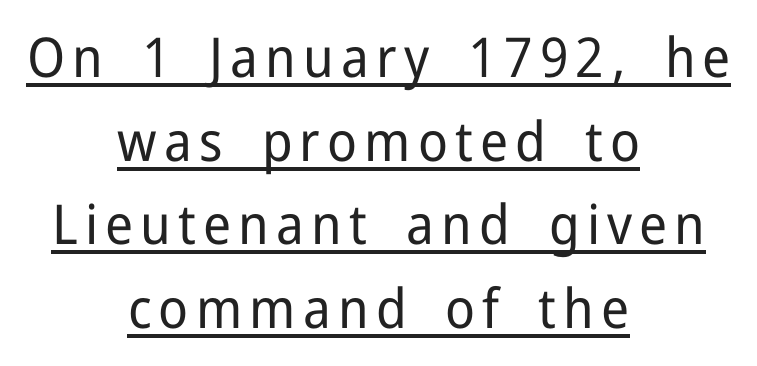
The image shows 55 px regular-weight sans-serif type, upright; set centered, normal line spacing (1.52x), underlined; low stroke contrast and a medium x-height.
